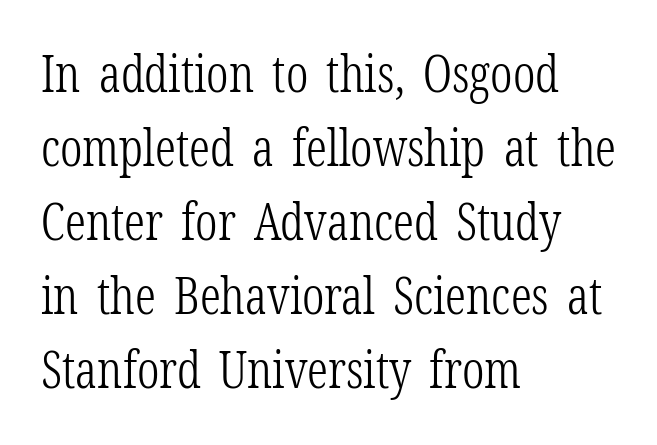
The image shows 51 px light, condensed serif type, upright; set left-aligned, normal line spacing (1.45x), normal letter spacing, not underlined; low stroke contrast and a medium x-height.
